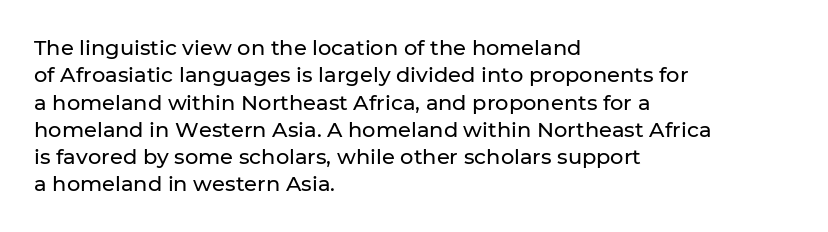
You could call the tracking neutral — neither tight nor loose. Honestly, there is no underline to notice here at all. This is roman type, the default non-slanted kind. Compared with a centered layout, this one pins lines to the left instead. Interline gaps are of average width in this sample.
